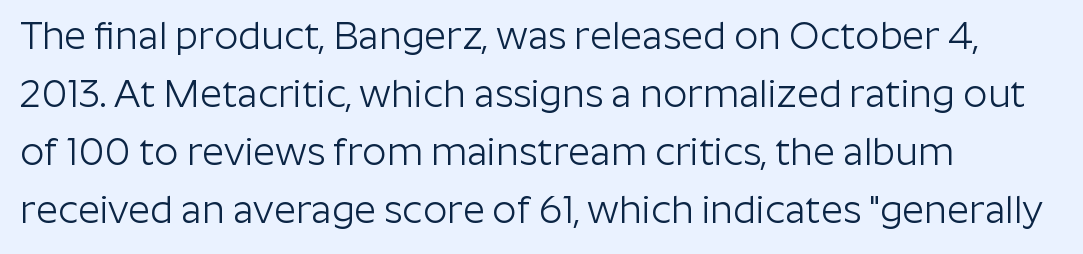
{"serif": "no", "italic": "no", "bold": "no", "weight": "light", "width": "normal", "stroke_contrast": "low", "x_height": "medium", "monospaced": "no", "underline": "no", "align": "left", "line_spacing": "normal", "line_spacing_ratio": 1.53, "letter_spacing": "normal", "letter_spacing_em": 0.0, "glyph_px": 38}
